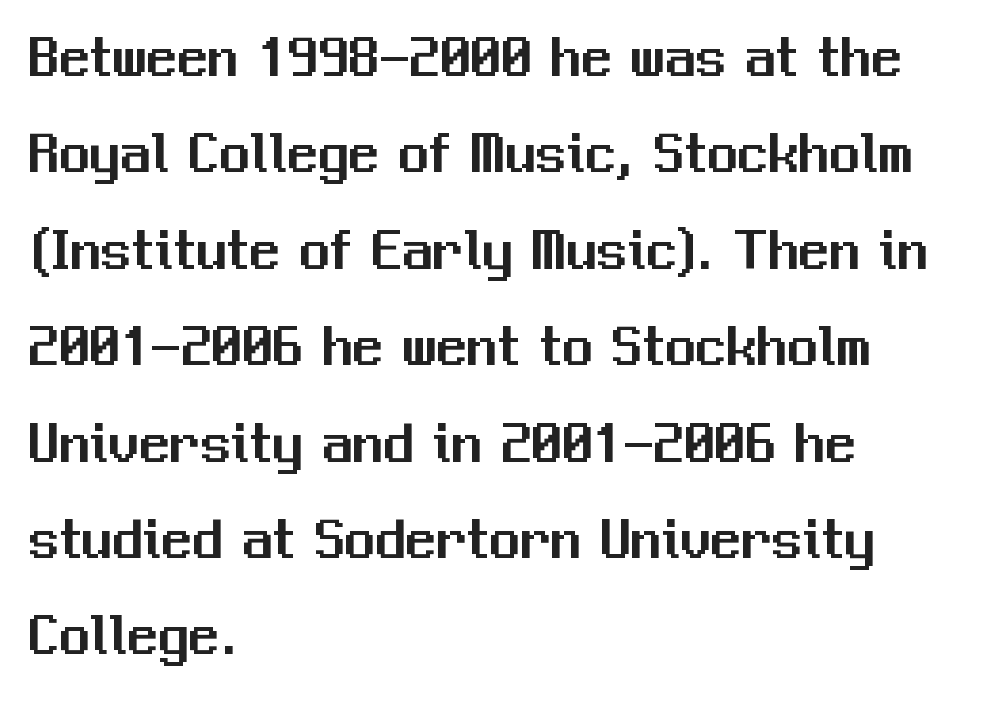
Q: Is the text italic (slanted)? A: No, it is upright.
Q: Is the typeface a serif or a sans-serif typeface? A: Sans-serif.
Q: Is the text underlined? A: No.
Q: How is the paragraph aligned? A: Left-aligned.
Q: Is the spacing between letters normal or unusually wide? A: Normal.
Q: Is the spacing between lines tight, normal or loose? A: Normal.
Q: Width (condensed, normal, or wide)? A: Normal.
Q: Stroke contrast? A: Medium.
Q: x-height? A: Medium.
Q: Monospaced? A: No.
